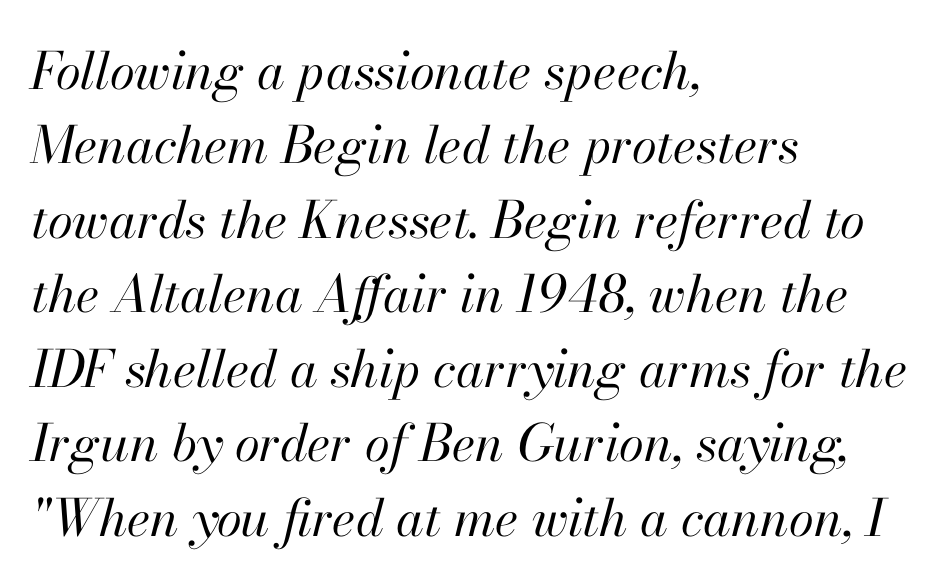
Q: Is the text bold? A: No.
Q: Is the text italic (slanted)? A: Yes, it leans right by about 13 degrees.
Q: Is the text underlined? A: No.
Q: How is the paragraph aligned? A: Left-aligned.
Q: Is the spacing between letters normal or unusually wide? A: Normal.
Q: Is the spacing between lines tight, normal or loose? A: Normal.
Q: Width (condensed, normal, or wide)? A: Normal.
Q: Stroke contrast? A: High.
Q: x-height? A: Small.
Q: Monospaced? A: No.
